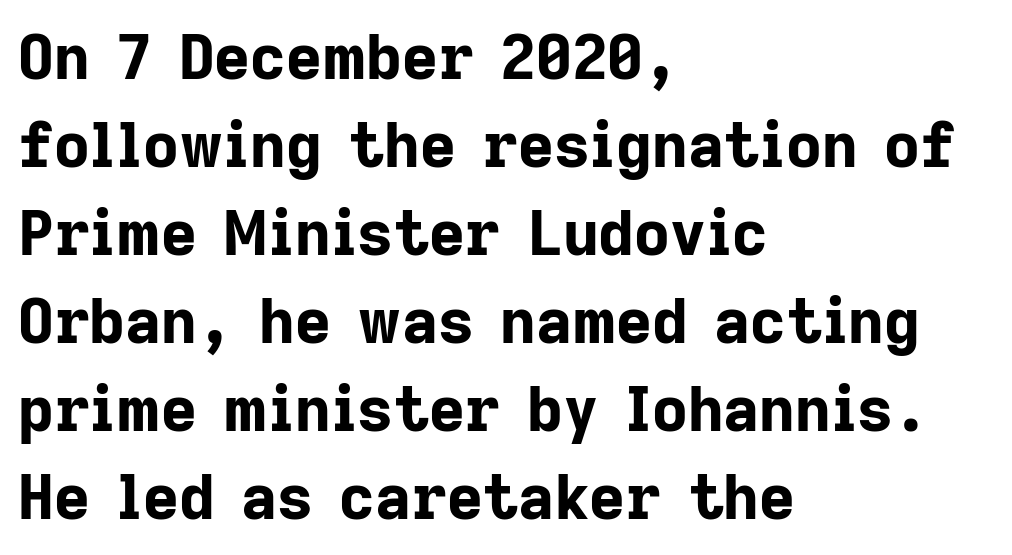
The image shows 62 px bold sans-serif type, upright; set left-aligned, normal line spacing (1.42x), normal letter spacing, not underlined; low stroke contrast and a medium x-height.
